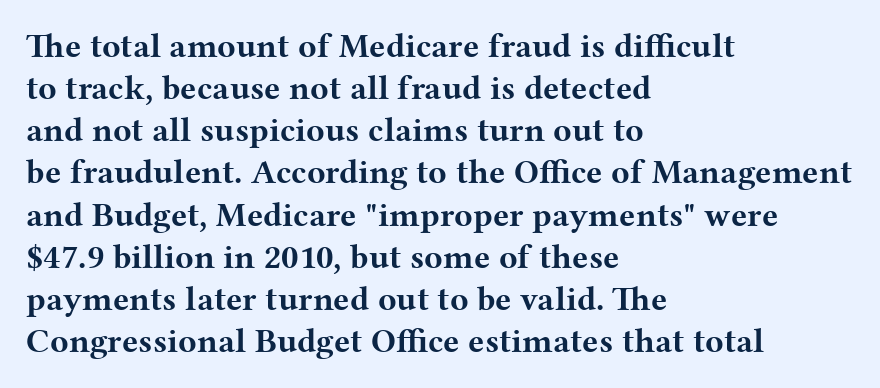
{"serif": "yes", "italic": "no", "bold": "yes", "weight": "bold", "width": "wide", "stroke_contrast": "medium", "x_height": "medium", "monospaced": "no", "underline": "no", "align": "left", "line_spacing_ratio": 1.24, "letter_spacing": "normal", "letter_spacing_em": 0.0, "glyph_px": 34}
